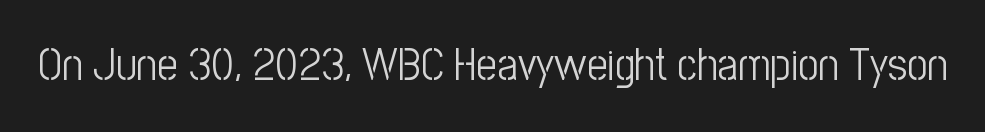
Q: Is the text bold? A: No.
Q: Is the text italic (slanted)? A: No, it is upright.
Q: Is the typeface a serif or a sans-serif typeface? A: Sans-serif.
Q: Is the text underlined? A: No.
Q: Is the spacing between letters normal or unusually wide? A: Normal.
Q: Width (condensed, normal, or wide)? A: Condensed.
Q: Stroke contrast? A: Low.
Q: x-height? A: Medium.
Q: Monospaced? A: No.
